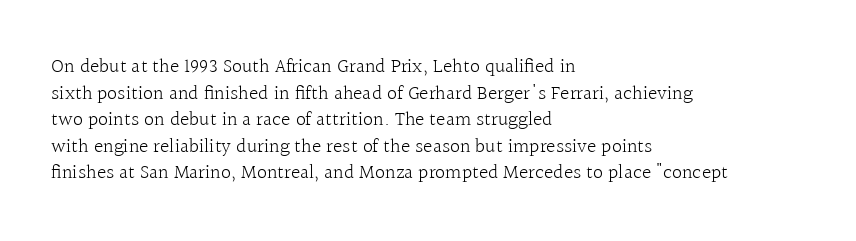
Q: Is the text bold? A: No.
Q: Is the text italic (slanted)? A: No, it is upright.
Q: Is the text underlined? A: No.
Q: How is the paragraph aligned? A: Left-aligned.
Q: Is the spacing between letters normal or unusually wide? A: Normal.
Q: Is the spacing between lines tight, normal or loose? A: Normal.
